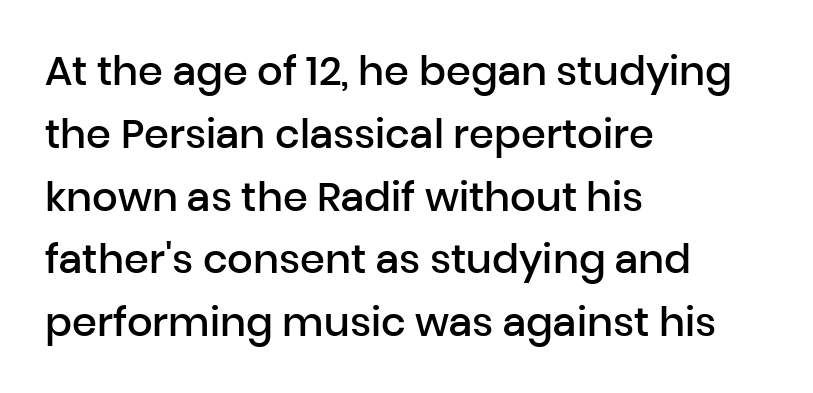
Q: Is the text bold? A: Semi-bold.
Q: Is the text italic (slanted)? A: No, it is upright.
Q: Is the typeface a serif or a sans-serif typeface? A: Sans-serif.
Q: Is the text underlined? A: No.
Q: How is the paragraph aligned? A: Left-aligned.
Q: Is the spacing between letters normal or unusually wide? A: Normal.
Q: Is the spacing between lines tight, normal or loose? A: Normal.
Q: Width (condensed, normal, or wide)? A: Normal.
Q: Stroke contrast? A: Low.
Q: x-height? A: Medium.
Q: Monospaced? A: No.
